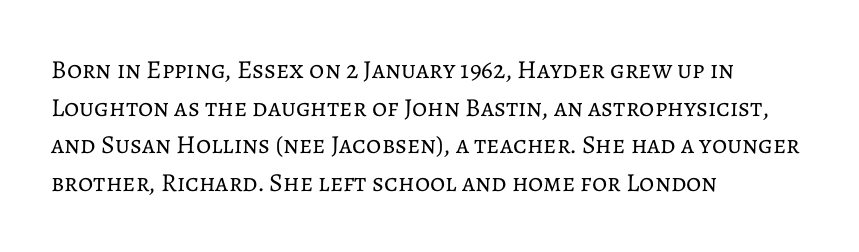
The image shows 26 px text type, upright; set left-aligned, normal line spacing (1.45x), normal letter spacing, not underlined.
